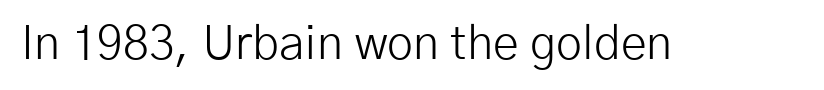
Q: Is the text bold? A: No.
Q: Is the text italic (slanted)? A: No, it is upright.
Q: Is the typeface a serif or a sans-serif typeface? A: Sans-serif.
Q: Is the text underlined? A: No.
Q: Is the spacing between letters normal or unusually wide? A: Normal.
Q: Width (condensed, normal, or wide)? A: Normal.
Q: Stroke contrast? A: Low.
Q: x-height? A: Medium.
Q: Monospaced? A: No.
